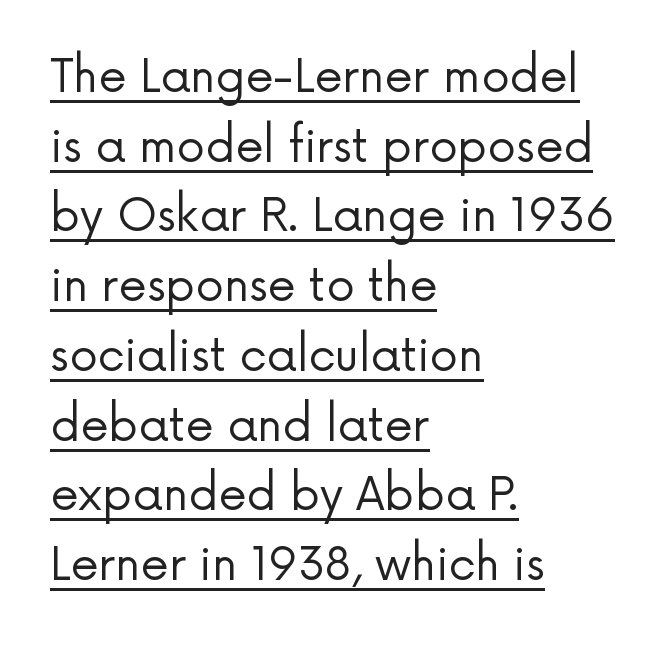
This sample uses an upright cut, with every glyph sitting square on the baseline. Regarding leading, the lines here are spaced in the standard way. Unbolded letterforms with no extra heft. Here the glyphs are tracked normally, forming tight word shapes. The paragraph has a hard left edge and a soft right edge.
